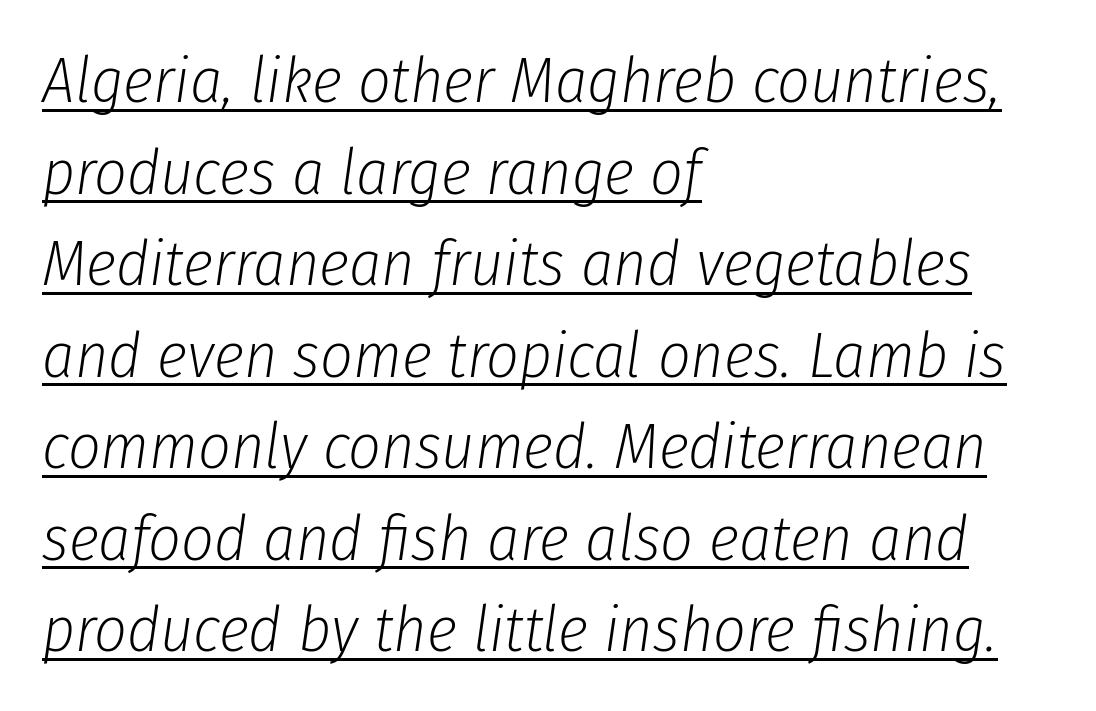
Q: Is the text bold? A: No.
Q: Is the text italic (slanted)? A: Yes, it leans right by about 8 degrees.
Q: Is the text underlined? A: Yes.
Q: How is the paragraph aligned? A: Left-aligned.
Q: Is the spacing between letters normal or unusually wide? A: Normal.
Q: Is the spacing between lines tight, normal or loose? A: Normal.
Q: Width (condensed, normal, or wide)? A: Condensed.
Q: Stroke contrast? A: Low.
Q: x-height? A: Medium.
Q: Monospaced? A: No.
